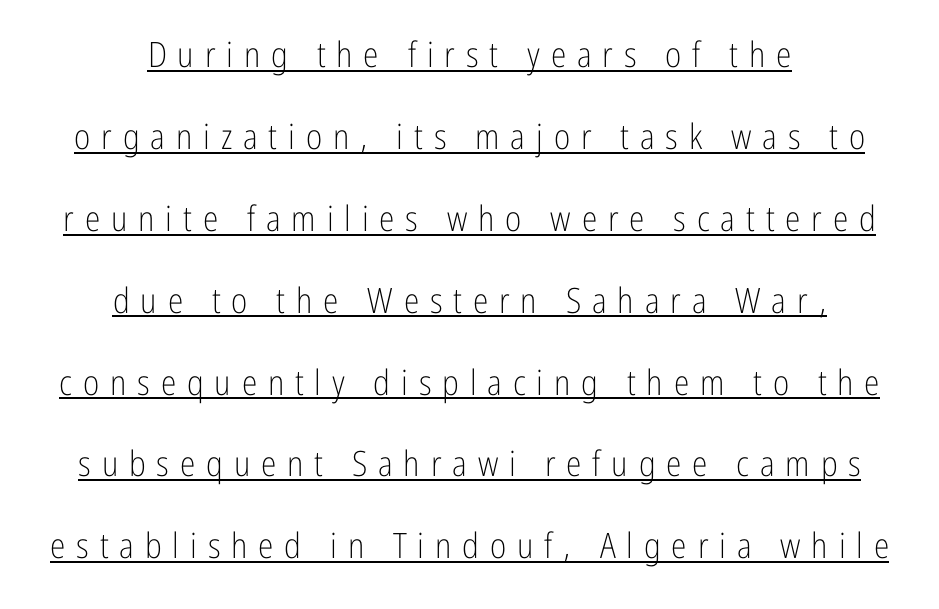
Q: Is the text bold? A: No.
Q: Is the text italic (slanted)? A: No, it is upright.
Q: Is the typeface a serif or a sans-serif typeface? A: Sans-serif.
Q: Is the text underlined? A: Yes.
Q: How is the paragraph aligned? A: Centered.
Q: Is the spacing between letters normal or unusually wide? A: Unusually wide.
Q: Is the spacing between lines tight, normal or loose? A: Loose.
Q: Width (condensed, normal, or wide)? A: Condensed.
Q: Stroke contrast? A: Low.
Q: x-height? A: Medium.
Q: Monospaced? A: No.
